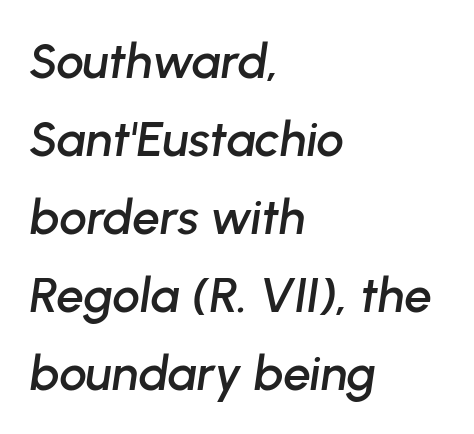
{"italic": "yes", "lean": "right", "slant_degrees": 8, "width": "normal", "stroke_contrast": "low", "x_height": "medium", "monospaced": "no", "underline": "no", "align": "left", "line_spacing": "normal", "line_spacing_ratio": 1.59, "letter_spacing": "normal", "letter_spacing_em": 0.0, "glyph_px": 49}
